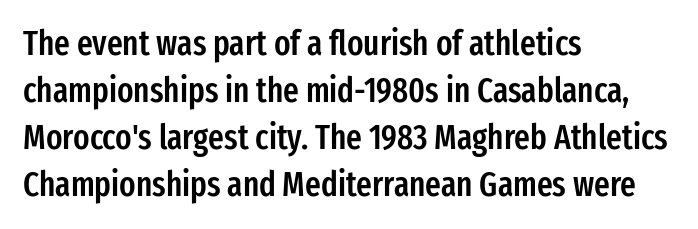
The image shows 34 px semibold, condensed sans-serif type, upright; set left-aligned, normal line spacing (1.38x), normal letter spacing, not underlined; low stroke contrast and a medium x-height.
